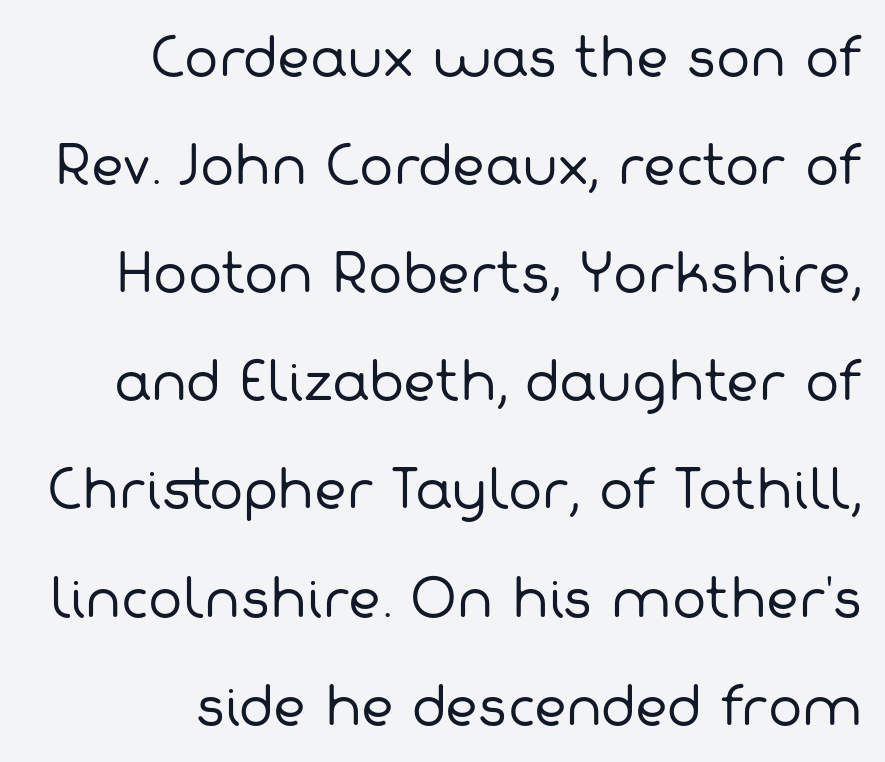
Q: Is the text bold? A: No.
Q: Is the typeface a serif or a sans-serif typeface? A: Sans-serif.
Q: Is the text underlined? A: No.
Q: How is the paragraph aligned? A: Right-aligned.
Q: Is the spacing between letters normal or unusually wide? A: Normal.
Q: Is the spacing between lines tight, normal or loose? A: Loose.
Q: Width (condensed, normal, or wide)? A: Normal.
Q: Stroke contrast? A: Low.
Q: x-height? A: Medium.
Q: Monospaced? A: No.
